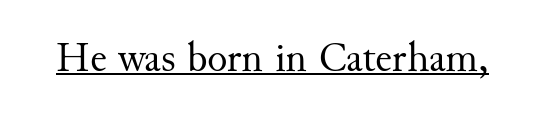
{"serif": "yes", "italic": "no", "bold": "no", "weight": "regular", "width": "normal", "stroke_contrast": "medium", "x_height": "small", "monospaced": "no", "underline": "yes", "letter_spacing": "normal", "letter_spacing_em": 0.0, "glyph_px": 42}
